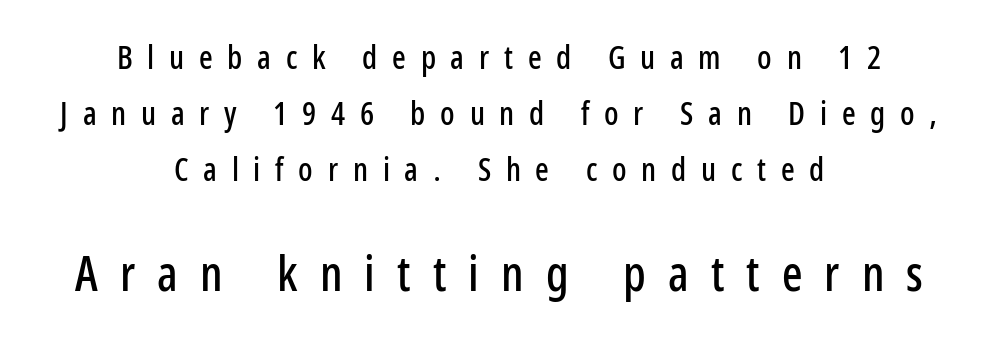
{"serif": "no", "italic": "no", "width": "condensed", "stroke_contrast": "low", "x_height": "medium", "monospaced": "no", "underline": "no", "align": "center", "line_spacing_ratio": 1.75, "letter_spacing": "wide", "letter_spacing_em": 0.46, "larger_block": "second", "size_ratio": 1.5, "glyph_px": 48}
